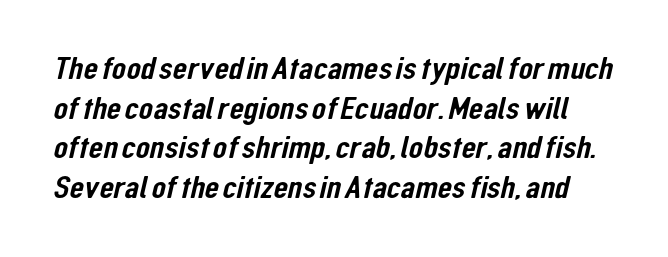
Q: Is the typeface a serif or a sans-serif typeface? A: Sans-serif.
Q: Is the text underlined? A: No.
Q: Is the spacing between letters normal or unusually wide? A: Normal.
Q: Width (condensed, normal, or wide)? A: Condensed.
Q: Stroke contrast? A: Low.
Q: x-height? A: Medium.
Q: Monospaced? A: No.
